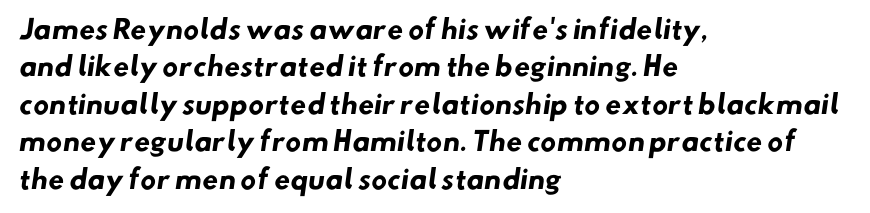
{"bold": "yes", "underline": "no", "align": "left", "line_spacing": "normal", "line_spacing_ratio": 1.44, "letter_spacing": "normal", "letter_spacing_em": 0.0, "glyph_px": 26}
